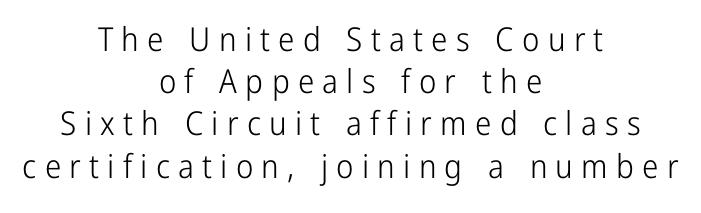
{"serif": "no", "italic": "no", "bold": "no", "weight": "light", "width": "condensed", "stroke_contrast": "low", "x_height": "medium", "monospaced": "no", "underline": "no", "align": "center", "line_spacing": "normal", "line_spacing_ratio": 1.28, "letter_spacing": "wide", "letter_spacing_em": 0.25, "glyph_px": 33}
